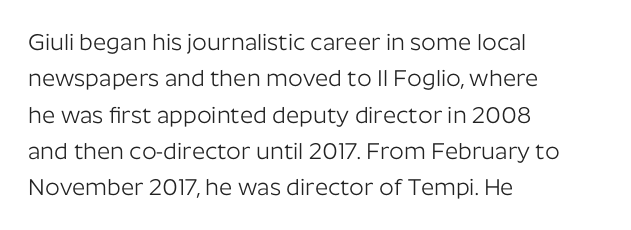
The image shows 23 px text type, upright; set left-aligned, normal line spacing (1.58x), normal letter spacing, not underlined.
